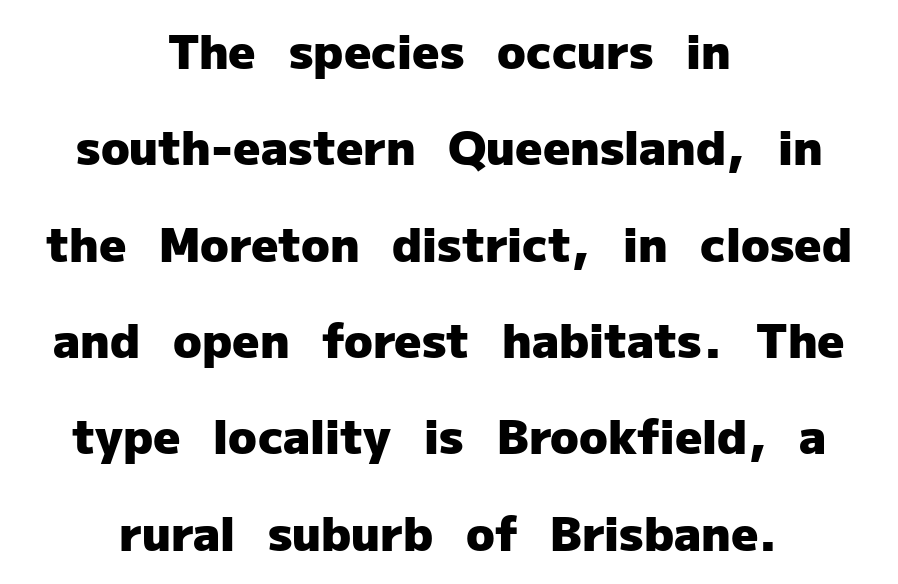
Q: Is the text bold? A: Yes.
Q: Is the text italic (slanted)? A: No, it is upright.
Q: Is the typeface a serif or a sans-serif typeface? A: Sans-serif.
Q: Is the text underlined? A: No.
Q: How is the paragraph aligned? A: Centered.
Q: Is the spacing between letters normal or unusually wide? A: Normal.
Q: Is the spacing between lines tight, normal or loose? A: Loose.
Q: Width (condensed, normal, or wide)? A: Normal.
Q: Stroke contrast? A: Low.
Q: x-height? A: Medium.
Q: Monospaced? A: No.
